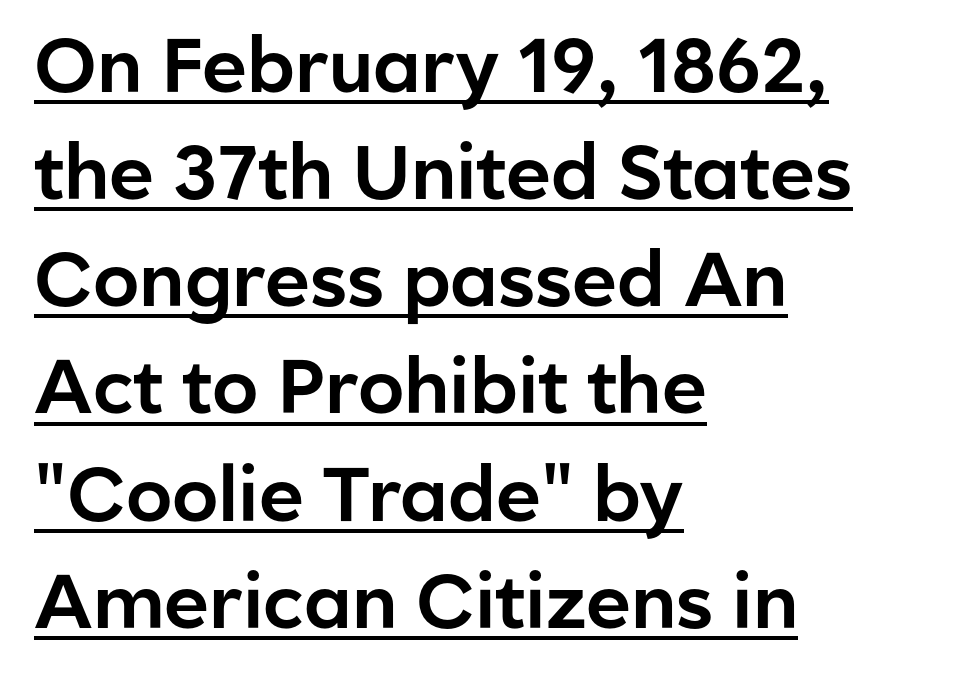
Line beginnings align vertically; line endings do not. Is this a fixed-width face? No — the glyphs have proportional, varying widths. How would I describe the line gaps? Plain and ordinary. No extra tracking has been applied to these lines. You can tell from the bare stems that sans-serif type was used. Ordinary non-slanted type is in use.
